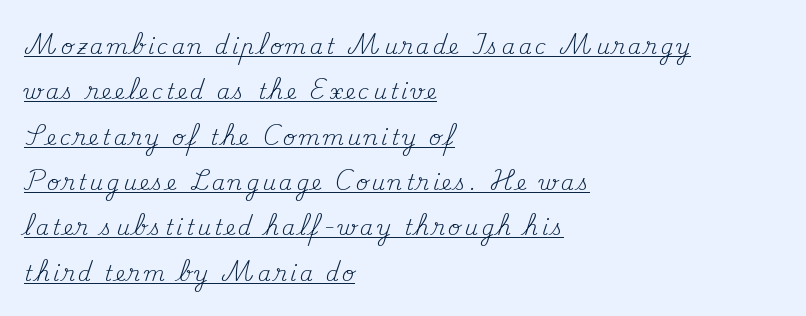
The image shows 21 px text type; set left-aligned, loose line spacing (2.16x), underlined.
